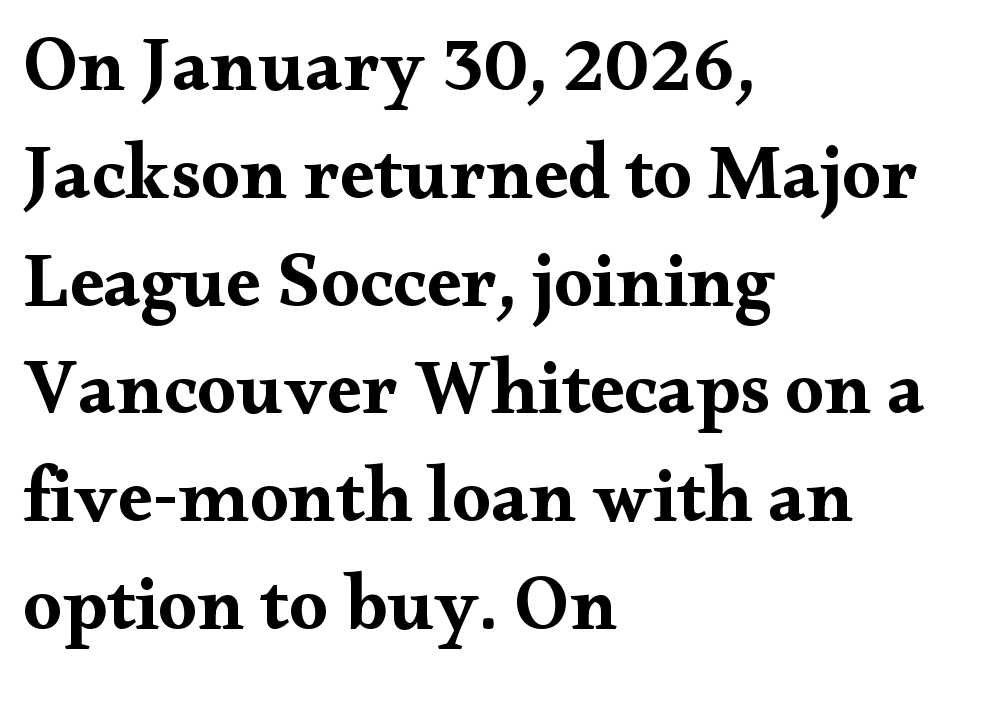
Do the characters align in a grid? No, the font is proportional. The block of text has a typical density, with ordinary space between rows. A classic flush-left, rag-right setting is used for this passage. Does the weight exceed regular? Yes, all the way to bold.
